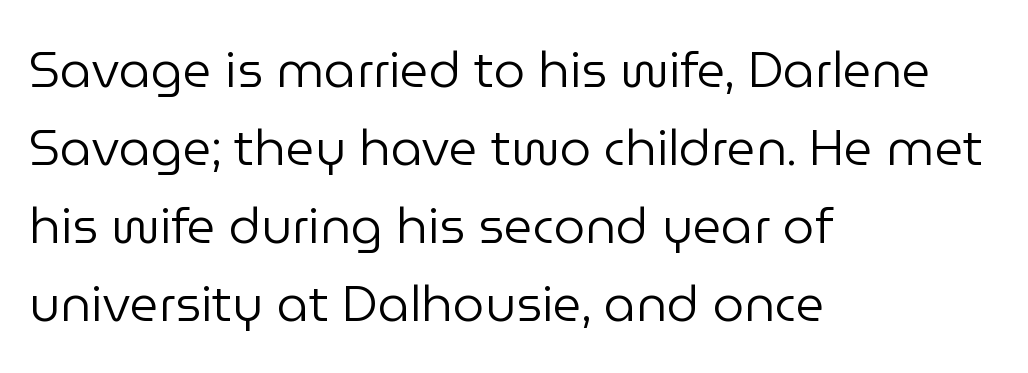
If you measured baseline to baseline, you'd find a middling distance. Is the letter spacing exaggerated? No — it looks like the ordinary default. These lines stack with their left ends in a neat column. Grotesque or geometric, the face here clearly has no serifs. Stems here are at most as thick as an everyday book face. The letters stand upright; this is a roman face.
